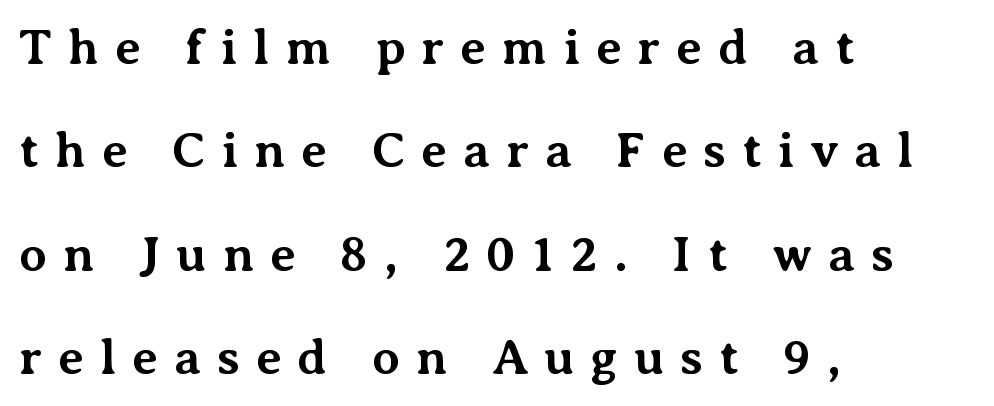
Q: Is the text bold? A: Yes.
Q: Is the text italic (slanted)? A: No, it is upright.
Q: Is the typeface a serif or a sans-serif typeface? A: Serif.
Q: Is the text underlined? A: No.
Q: How is the paragraph aligned? A: Left-aligned.
Q: Is the spacing between letters normal or unusually wide? A: Unusually wide.
Q: Is the spacing between lines tight, normal or loose? A: Loose.
Q: Width (condensed, normal, or wide)? A: Normal.
Q: Stroke contrast? A: Medium.
Q: x-height? A: Medium.
Q: Monospaced? A: No.
